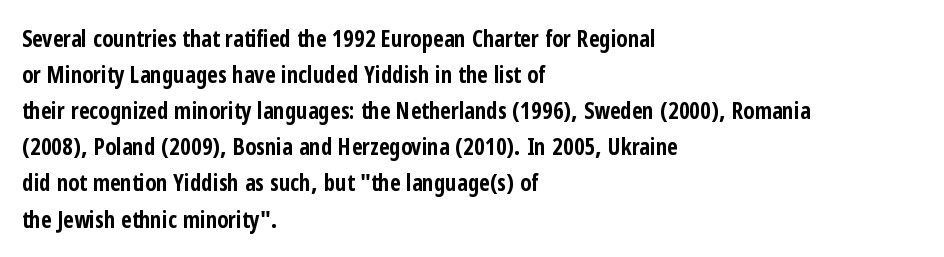
Notice how descenders clear the ascenders below comfortably — that's standard leading. The sample has been set heavy, in full bold. Italic? Not at all — the glyphs are vertical. A bare baseline throughout the passage. The rag falls on the right side of this text block. Inter-character spacing is left at the font's built-in metrics.
